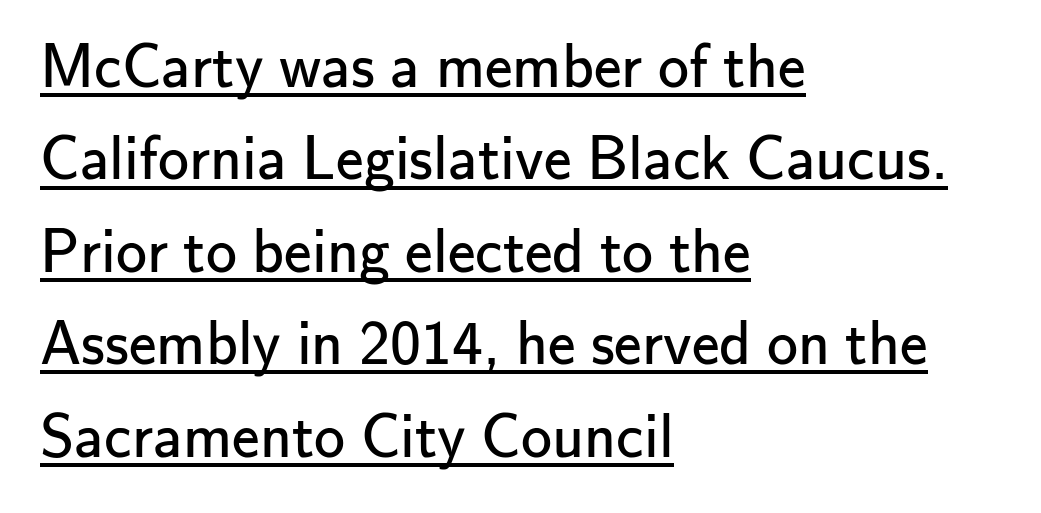
The image shows 62 px regular-weight sans-serif type, upright; set left-aligned, normal line spacing (1.49x), normal letter spacing, underlined; low stroke contrast and a small x-height.
